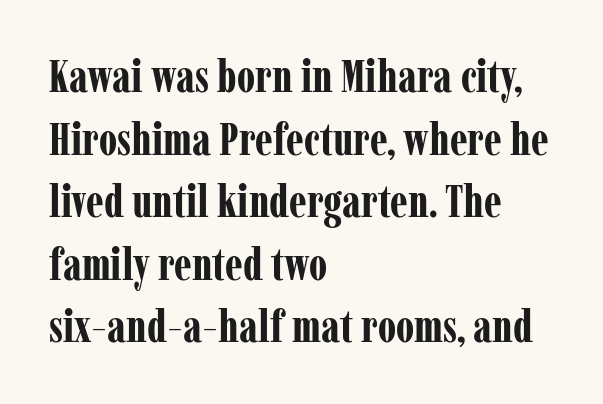
{"serif": "yes", "italic": "no", "bold": "yes", "weight": "bold", "width": "condensed", "stroke_contrast": "low", "x_height": "medium", "monospaced": "no", "underline": "no", "align": "left", "line_spacing": "normal", "line_spacing_ratio": 1.39, "letter_spacing": "normal", "letter_spacing_em": 0.0, "glyph_px": 45}
